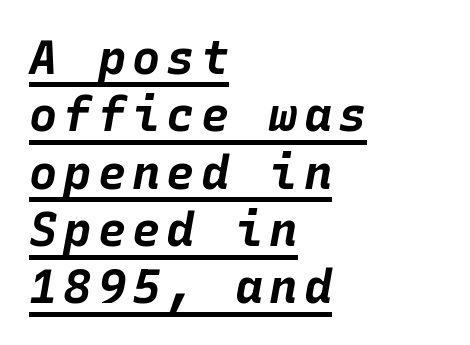
A typesetter would mark this as italic. Monospaced: the letters line up in strict vertical columns. Chunky letters — that's bold for sure. Underlined type.
